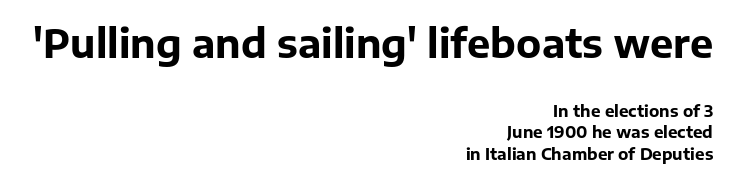
{"serif": "no", "italic": "no", "bold": "yes", "weight": "bold", "width": "normal", "stroke_contrast": "low", "x_height": "medium", "monospaced": "no", "underline": "no", "align": "right", "line_spacing": "normal", "line_spacing_ratio": 1.33, "letter_spacing": "normal", "letter_spacing_em": 0.0, "larger_block": "first", "size_ratio": 2.44, "glyph_px": 39}
